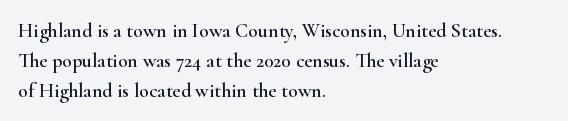
Q: Is the text italic (slanted)? A: No, it is upright.
Q: Is the text underlined? A: No.
Q: How is the paragraph aligned? A: Left-aligned.
Q: Is the spacing between letters normal or unusually wide? A: Normal.
Q: Is the spacing between lines tight, normal or loose? A: Normal.
